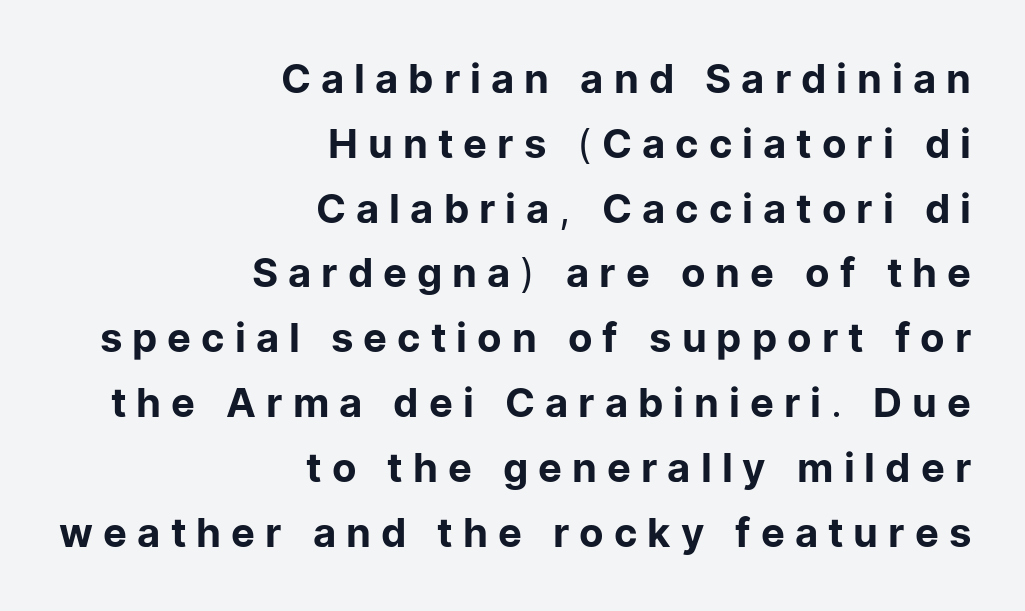
{"serif": "no", "italic": "no", "bold": "no", "weight": "regular", "width": "normal", "stroke_contrast": "low", "x_height": "medium", "monospaced": "no", "underline": "no", "align": "right", "line_spacing": "normal", "line_spacing_ratio": 1.62, "letter_spacing": "wide", "letter_spacing_em": 0.25, "glyph_px": 40}
